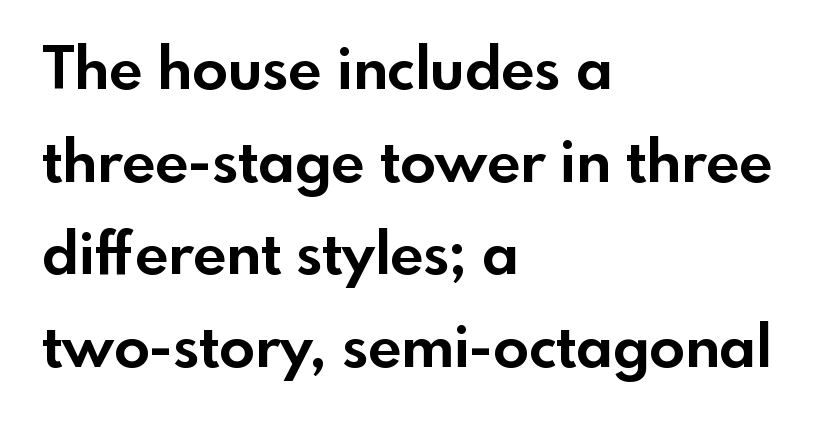
{"serif": "no", "italic": "no", "bold": "yes", "weight": "bold", "width": "normal", "x_height": "small", "monospaced": "no", "underline": "no", "align": "left", "line_spacing": "normal", "line_spacing_ratio": 1.57, "letter_spacing": "normal", "letter_spacing_em": 0.0, "glyph_px": 59}
